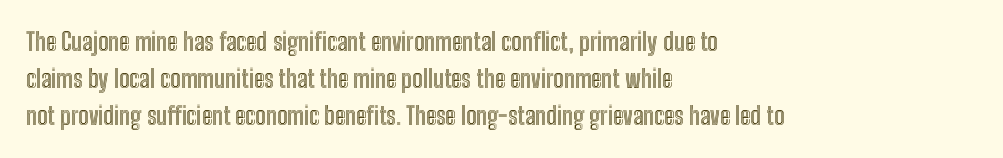
Designer's note — italics off, roman on. Compared with typical paragraphs, the rows here are spaced about the same. No word sits above an underline. Left-aligned paragraph, ragged on the right. This sample uses plain, unmodified letter spacing.
